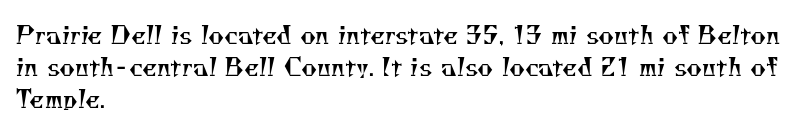
The image shows 24 px text type; set left-aligned, normal line spacing (1.33x), normal letter spacing, not underlined.
